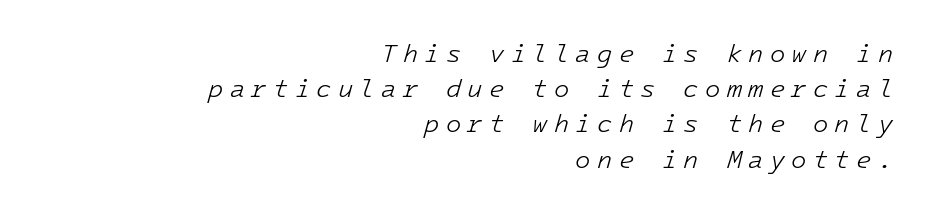
Is the type heavy? It reads as light-to-regular instead. Short note: letters widely spaced. What's the leading like? Ordinary, nothing unusual. The foot of each line stays bare and open. Compared with a flush-left layout, this one pins lines to the opposite, right side.
